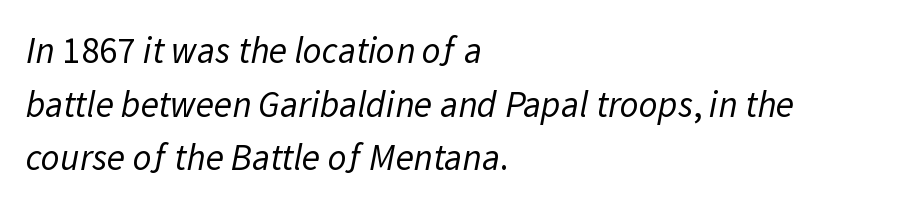
Q: Is the text bold? A: No.
Q: Is the typeface a serif or a sans-serif typeface? A: Sans-serif.
Q: Is the text underlined? A: No.
Q: How is the paragraph aligned? A: Left-aligned.
Q: Is the spacing between letters normal or unusually wide? A: Normal.
Q: Is the spacing between lines tight, normal or loose? A: Normal.
Q: Width (condensed, normal, or wide)? A: Normal.
Q: Stroke contrast? A: Low.
Q: x-height? A: Medium.
Q: Monospaced? A: No.
